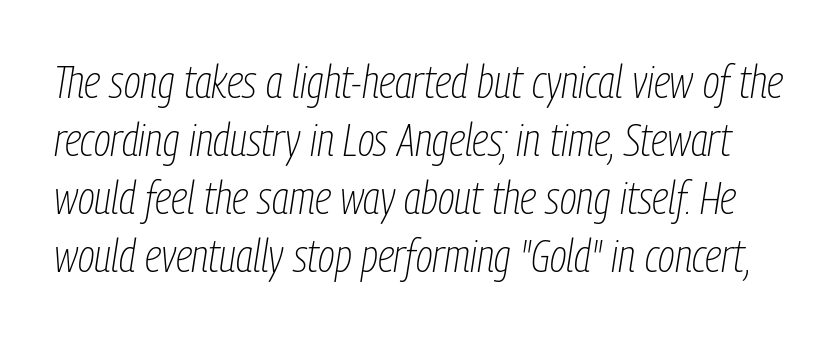
The image shows 45 px thin, condensed type, italic (leaning right); set normal line spacing (1.29x), normal letter spacing, not underlined; low stroke contrast and a medium x-height.
